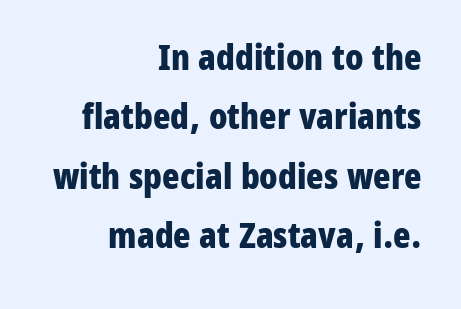
Q: Is the text bold? A: Yes.
Q: Is the text italic (slanted)? A: No, it is upright.
Q: Is the typeface a serif or a sans-serif typeface? A: Sans-serif.
Q: Is the text underlined? A: No.
Q: How is the paragraph aligned? A: Right-aligned.
Q: Is the spacing between letters normal or unusually wide? A: Normal.
Q: Is the spacing between lines tight, normal or loose? A: Normal.
Q: Width (condensed, normal, or wide)? A: Condensed.
Q: Stroke contrast? A: Low.
Q: x-height? A: Medium.
Q: Monospaced? A: No.
